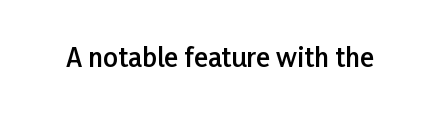
Ascenders rise straight up at ninety degrees. The typesetting leans somewhat heavy: a semibold. Observe the ordinary spacing: letters are neighbours, not strangers. Only glyphs here, with clear space below each row.
